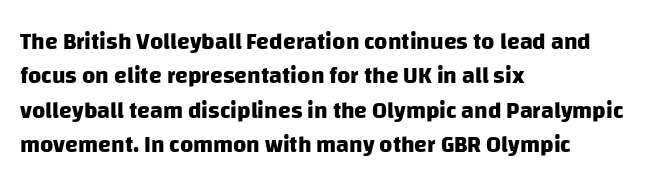
The image shows 23 px bold type; set left-aligned, normal line spacing (1.49x), normal letter spacing, not underlined.
